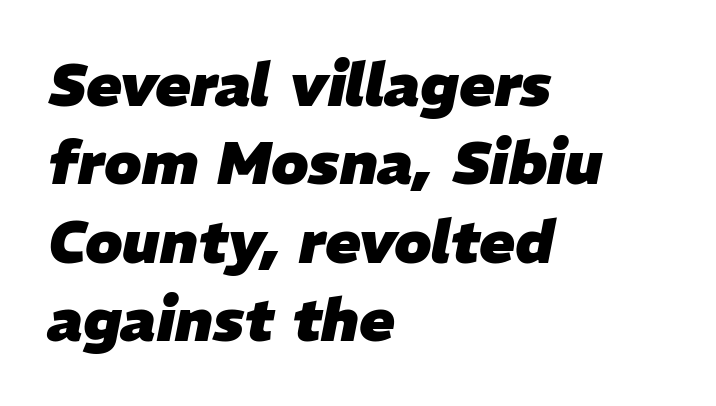
Descenders are the only things crossing below the line. These lines were composed using italics. The passage is arranged the way most books set body copy — flush left. This sample uses plain, unmodified letter spacing. A typesetter would call this proportional, since set widths differ per character.
